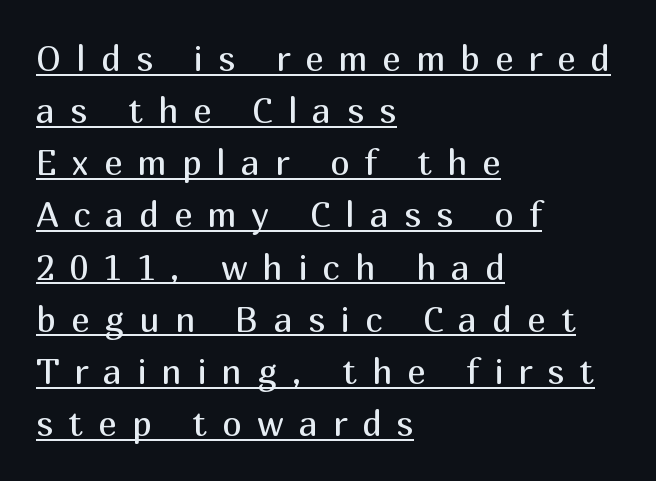
The image shows 35 px regular-weight sans-serif type, upright; set left-aligned, normal line spacing (1.49x), unusually wide letter spacing (+0.43 em), underlined; medium stroke contrast and a medium x-height.
